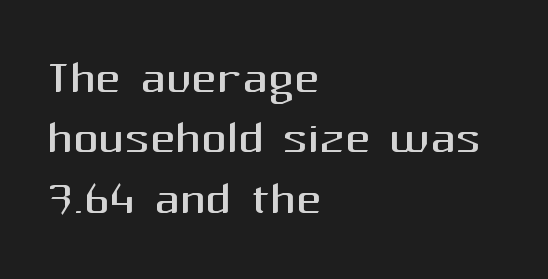
The image shows 63 px regular-weight sans-serif type, upright; set left-aligned, tight line spacing (0.96x), normal letter spacing, not underlined; medium stroke contrast and a medium x-height.
